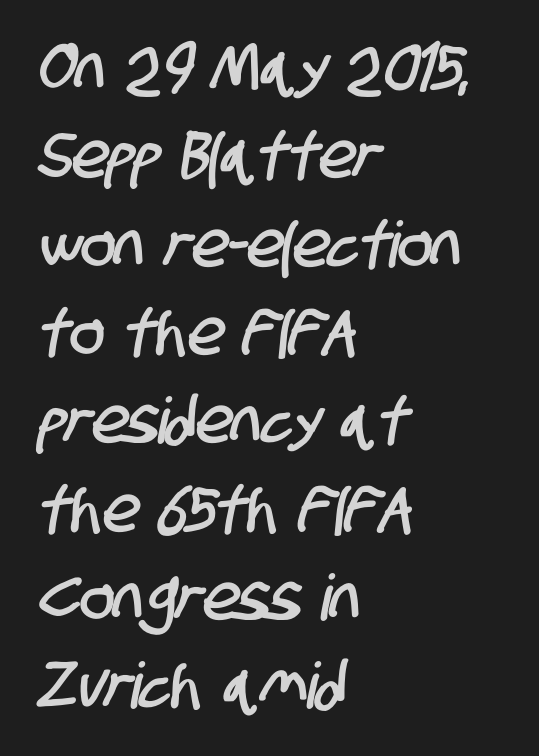
The image shows 64 px condensed sans-serif type; set left-aligned, normal line spacing (1.38x), normal letter spacing, not underlined; low stroke contrast and a large x-height.
